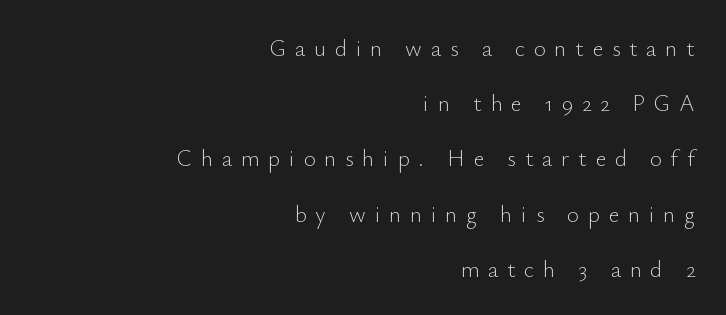
{"italic": "no", "bold": "no", "underline": "no", "align": "right", "line_spacing": "loose", "line_spacing_ratio": 2.4, "letter_spacing": "wide", "letter_spacing_em": 0.38, "glyph_px": 23}
